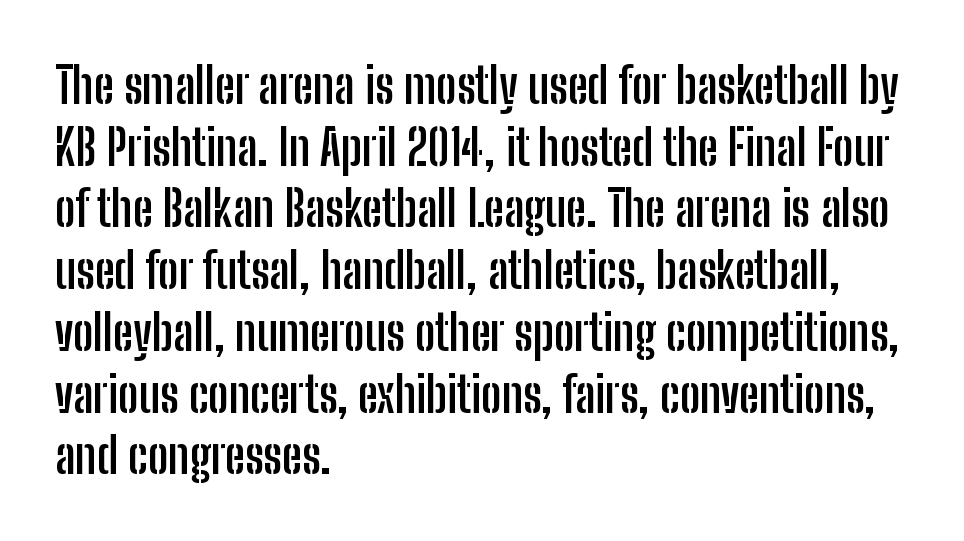
{"serif": "no", "italic": "no", "bold": "yes", "weight": "semibold", "width": "condensed", "stroke_contrast": "low", "x_height": "medium", "monospaced": "no", "underline": "no", "align": "left", "line_spacing": "normal", "line_spacing_ratio": 1.26, "letter_spacing": "normal", "letter_spacing_em": 0.0, "glyph_px": 49}
